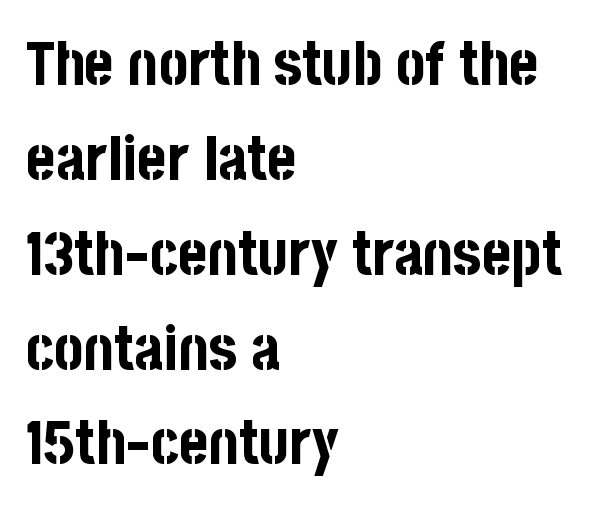
The image shows 62 px bold, condensed sans-serif type, upright; set left-aligned, normal line spacing (1.53x), normal letter spacing, not underlined; low stroke contrast and a large x-height.
